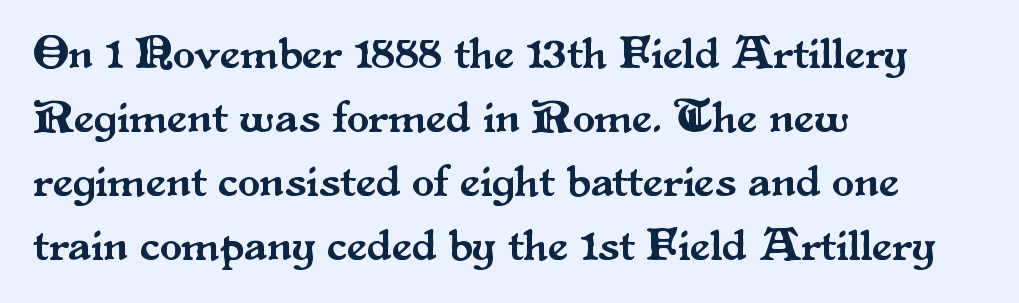
Q: Is the text italic (slanted)? A: No, it is upright.
Q: Is the typeface a serif or a sans-serif typeface? A: Serif.
Q: Is the text underlined? A: No.
Q: How is the paragraph aligned? A: Left-aligned.
Q: Is the spacing between letters normal or unusually wide? A: Normal.
Q: Is the spacing between lines tight, normal or loose? A: Normal.
Q: Width (condensed, normal, or wide)? A: Normal.
Q: Stroke contrast? A: Medium.
Q: x-height? A: Small.
Q: Monospaced? A: No.
